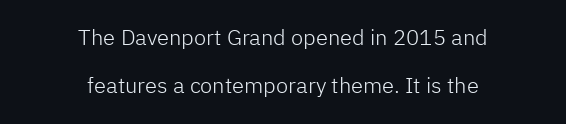
The image shows 22 px text type, upright; set centered, loose line spacing (2.16x), normal letter spacing, not underlined.
